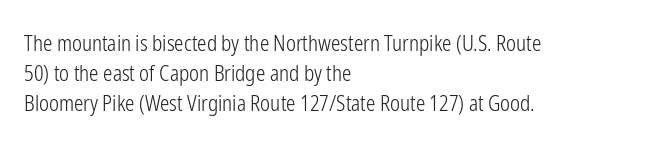
Compared with typical body copy, the letter spacing here is the same. The text block is weighted toward the left margin, trailing off unevenly rightward. The foot of each line stays bare and open. Evenly set lines give the paragraph a standard silhouette. Stroke thickness stays within the range of a standard reading face or lighter.
